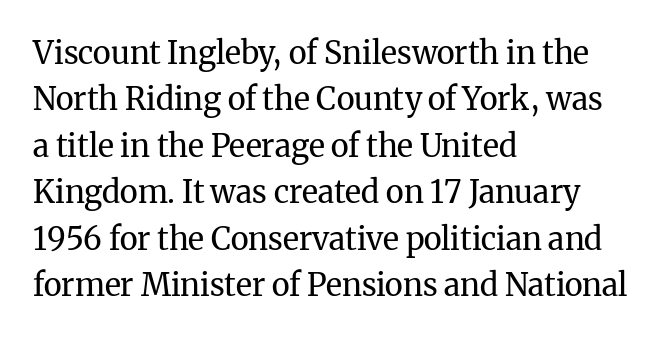
Does the lettering tilt? It doesn't — this is upright. Classification — serif. A classic flush-left, rag-right setting is used for this passage. Anything drawn beneath the words? Only blank space. The type is set solid horizontally, with unmodified tracking.
